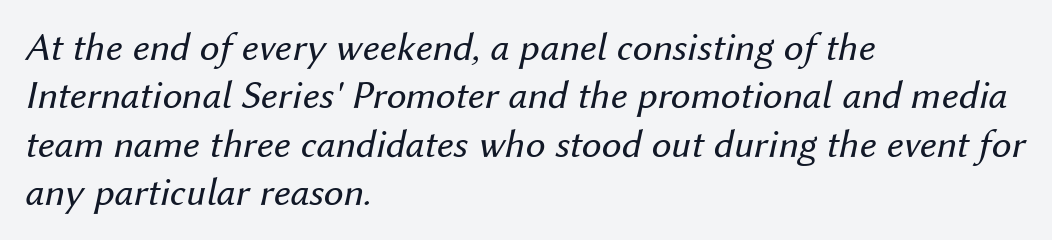
{"italic": "yes", "lean": "right", "slant_degrees": 12, "bold": "no", "weight": "regular", "width": "normal", "stroke_contrast": "medium", "x_height": "medium", "monospaced": "no", "underline": "no", "align": "left", "line_spacing_ratio": 1.21, "letter_spacing": "normal", "letter_spacing_em": 0.0, "glyph_px": 40}
